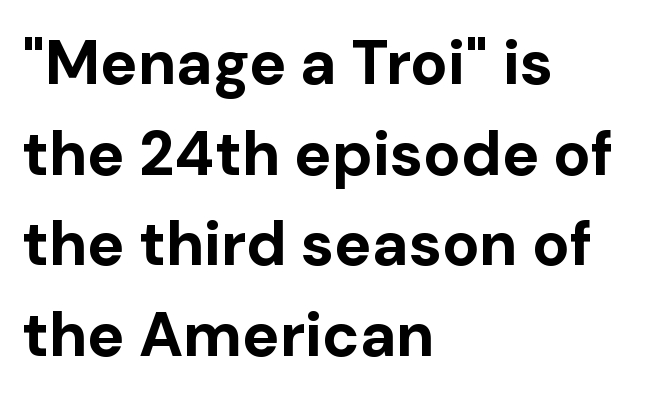
The image shows 62 px bold sans-serif type, upright; set left-aligned, normal line spacing (1.46x), normal letter spacing, not underlined; low stroke contrast and a medium x-height.
